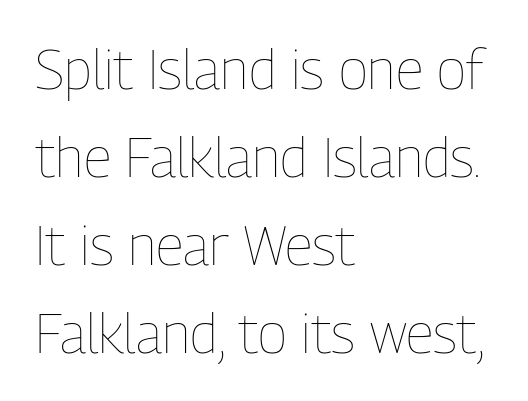
The image shows 55 px thin, condensed type, upright; set left-aligned, normal line spacing (1.6x), normal letter spacing, not underlined; low stroke contrast and a medium x-height.
